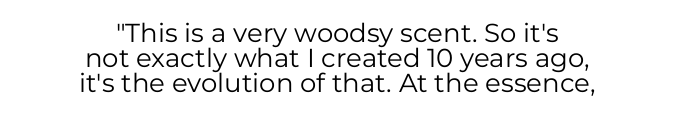
{"italic": "no", "bold": "no", "underline": "no", "align": "center", "line_spacing": "tight", "line_spacing_ratio": 0.97, "letter_spacing": "normal", "letter_spacing_em": 0.0, "glyph_px": 26}
